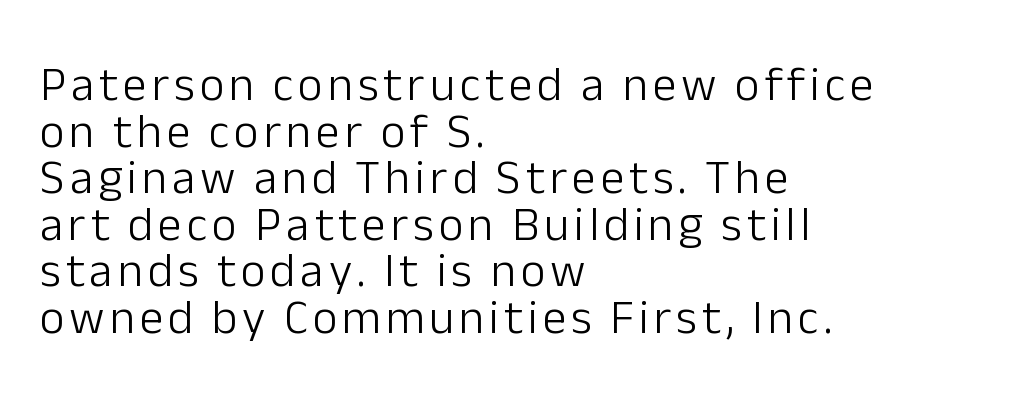
{"serif": "no", "italic": "no", "bold": "no", "weight": "light", "width": "normal", "stroke_contrast": "low", "x_height": "medium", "monospaced": "no", "underline": "no", "align": "left", "line_spacing": "tight", "line_spacing_ratio": 0.97, "glyph_px": 48}
